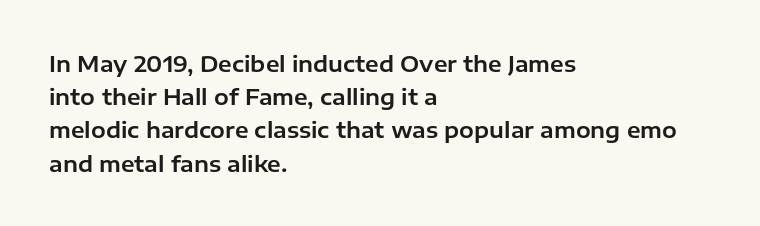
Q: Is the text italic (slanted)? A: No, it is upright.
Q: Is the text underlined? A: No.
Q: How is the paragraph aligned? A: Left-aligned.
Q: Is the spacing between letters normal or unusually wide? A: Normal.
Q: Is the spacing between lines tight, normal or loose? A: Normal.
